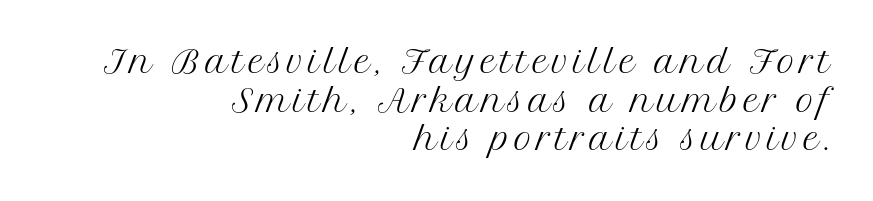
The image shows 31 px regular-weight type; set right-aligned, normal line spacing (1.25x), not underlined; medium stroke contrast and a medium x-height.
